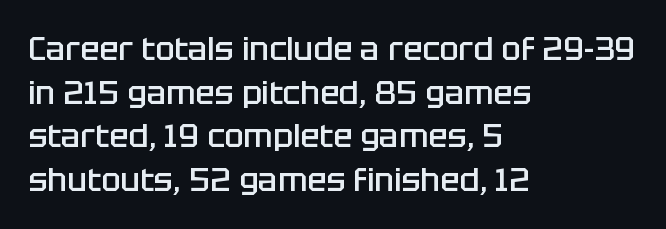
{"serif": "no", "italic": "no", "bold": "semi", "weight": "semibold", "width": "normal", "stroke_contrast": "low", "x_height": "large", "monospaced": "no", "underline": "no", "align": "left", "line_spacing": "normal", "line_spacing_ratio": 1.36, "letter_spacing": "normal", "letter_spacing_em": 0.0, "glyph_px": 32}
